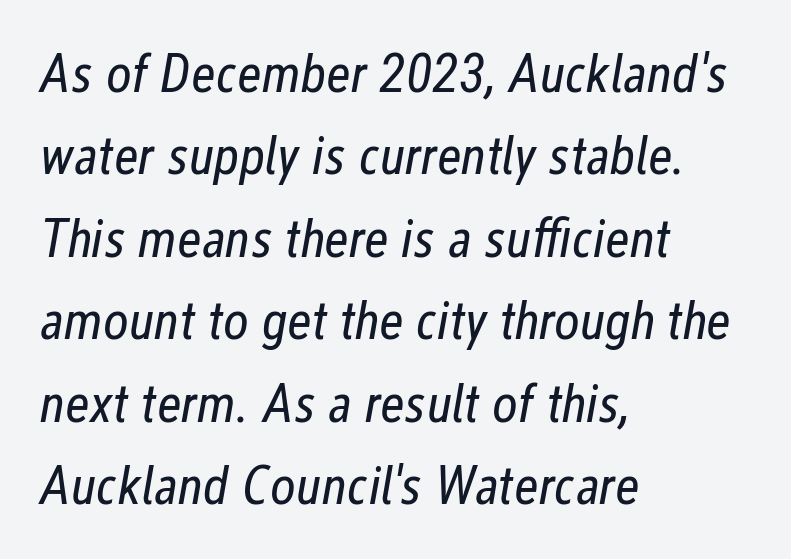
Q: Is the text bold? A: No.
Q: Is the text italic (slanted)? A: Yes, it leans right by about 12 degrees.
Q: Is the text underlined? A: No.
Q: How is the paragraph aligned? A: Left-aligned.
Q: Is the spacing between letters normal or unusually wide? A: Normal.
Q: Is the spacing between lines tight, normal or loose? A: Normal.
Q: Width (condensed, normal, or wide)? A: Condensed.
Q: Stroke contrast? A: Low.
Q: x-height? A: Medium.
Q: Monospaced? A: No.
